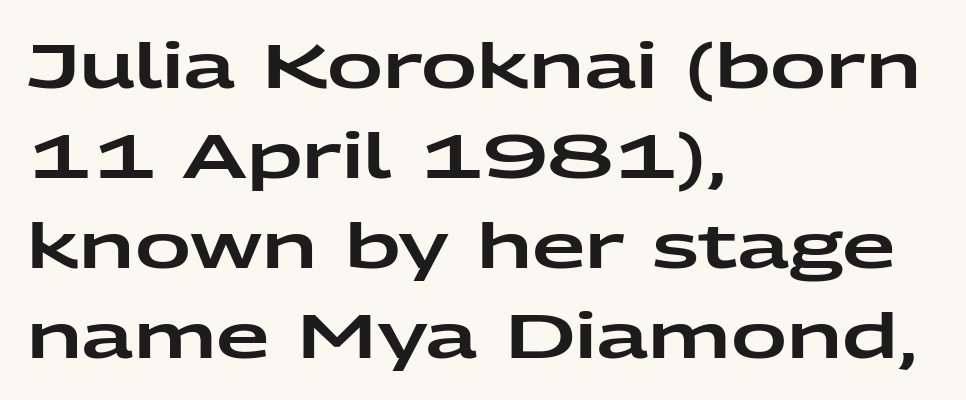
The image shows 62 px wide sans-serif type, upright; set left-aligned, normal line spacing (1.45x), normal letter spacing, not underlined; low stroke contrast and a medium x-height.
